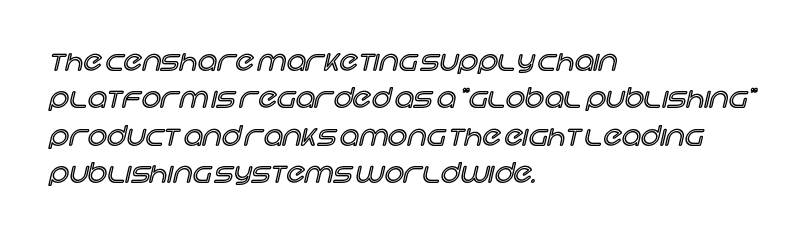
{"underline": "no", "align": "left", "line_spacing": "normal", "line_spacing_ratio": 1.38, "letter_spacing": "normal", "letter_spacing_em": 0.0, "glyph_px": 27}
